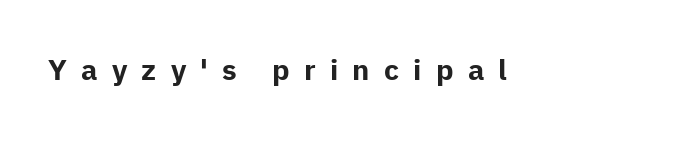
The rendering shows plain stroke endings on the letterforms — a sans-serif design. Quick note: underline off. The rendering uses natural spacing where letterforms have individual widths. Summary of weight: heavy, a full bold.
